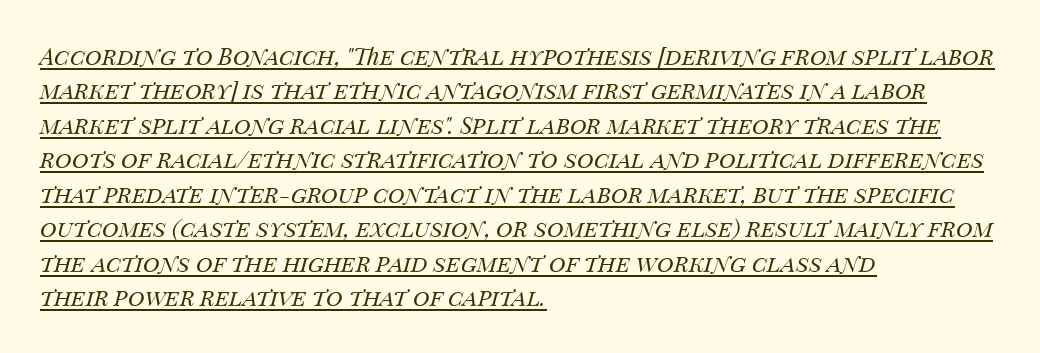
The image shows 23 px text type, italic (leaning right); set left-aligned, normal line spacing (1.5x), normal letter spacing, underlined.
